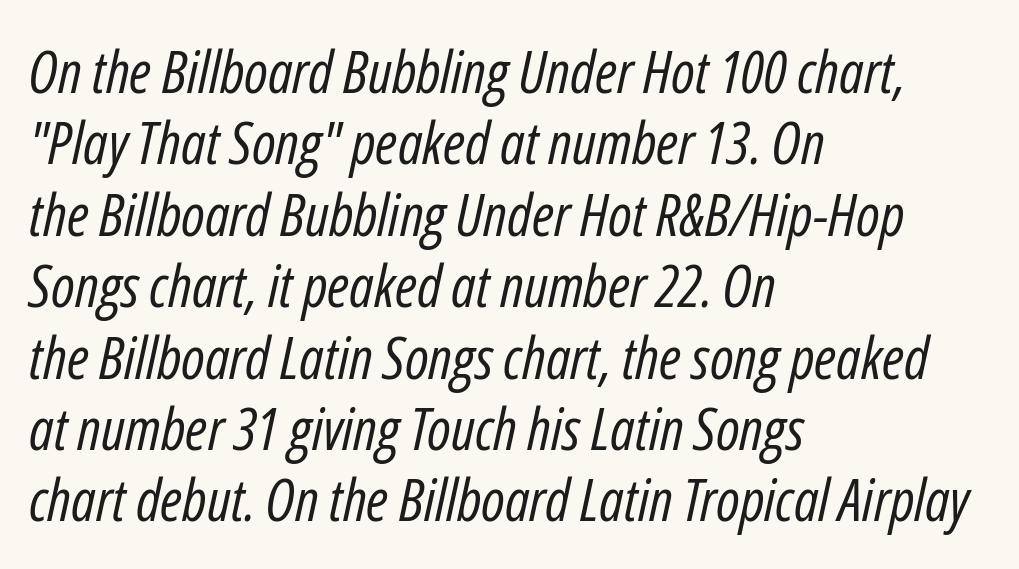
{"italic": "yes", "lean": "right", "slant_degrees": 12, "bold": "no", "weight": "regular", "width": "condensed", "stroke_contrast": "low", "x_height": "medium", "monospaced": "no", "underline": "no", "align": "left", "line_spacing_ratio": 1.21, "letter_spacing": "normal", "letter_spacing_em": 0.0, "glyph_px": 59}
